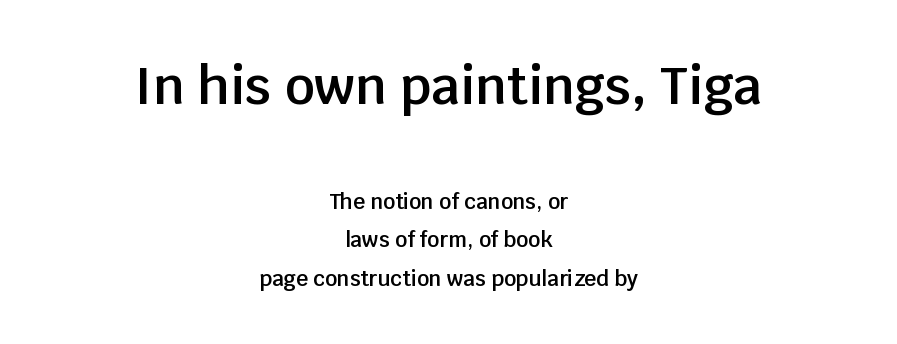
Q: Is the text bold? A: Semi-bold.
Q: Is the text italic (slanted)? A: No, it is upright.
Q: Is the typeface a serif or a sans-serif typeface? A: Sans-serif.
Q: Is the text underlined? A: No.
Q: How is the paragraph aligned? A: Centered.
Q: Is the spacing between letters normal or unusually wide? A: Normal.
Q: Which block of text is set in a larger size, the first (top) or the second (bottom)? A: The first (top) one.
Q: Width (condensed, normal, or wide)? A: Normal.
Q: Stroke contrast? A: Low.
Q: x-height? A: Large.
Q: Monospaced? A: No.
